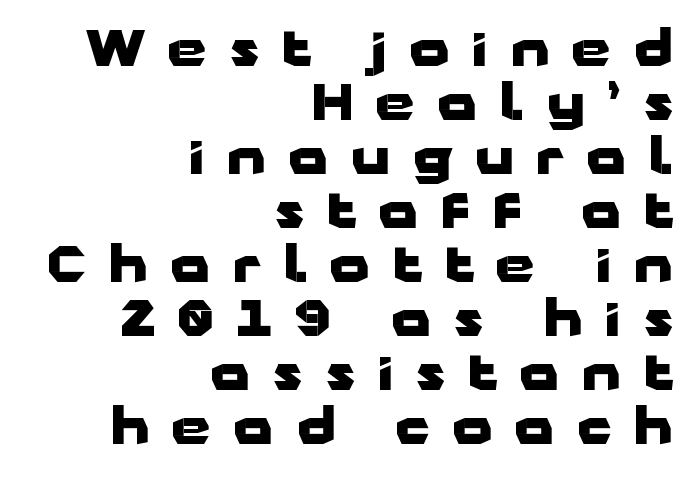
Q: Is the text bold? A: Yes.
Q: Is the text italic (slanted)? A: No, it is upright.
Q: Is the typeface a serif or a sans-serif typeface? A: Sans-serif.
Q: Is the text underlined? A: No.
Q: How is the paragraph aligned? A: Right-aligned.
Q: Is the spacing between letters normal or unusually wide? A: Unusually wide.
Q: Is the spacing between lines tight, normal or loose? A: Tight.
Q: Width (condensed, normal, or wide)? A: Wide.
Q: Stroke contrast? A: Low.
Q: x-height? A: Medium.
Q: Monospaced? A: No.
